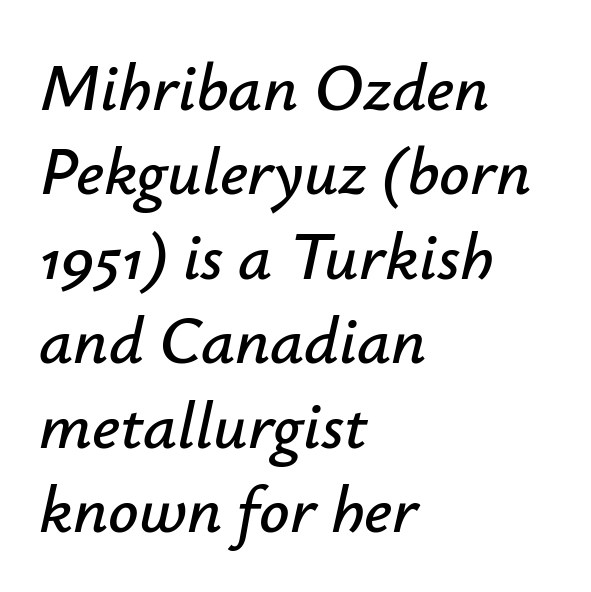
Q: Is the text italic (slanted)? A: Yes, it leans right by about 12 degrees.
Q: Is the text underlined? A: No.
Q: How is the paragraph aligned? A: Left-aligned.
Q: Is the spacing between letters normal or unusually wide? A: Normal.
Q: Is the spacing between lines tight, normal or loose? A: Normal.
Q: Width (condensed, normal, or wide)? A: Normal.
Q: Stroke contrast? A: Low.
Q: x-height? A: Small.
Q: Monospaced? A: No.
